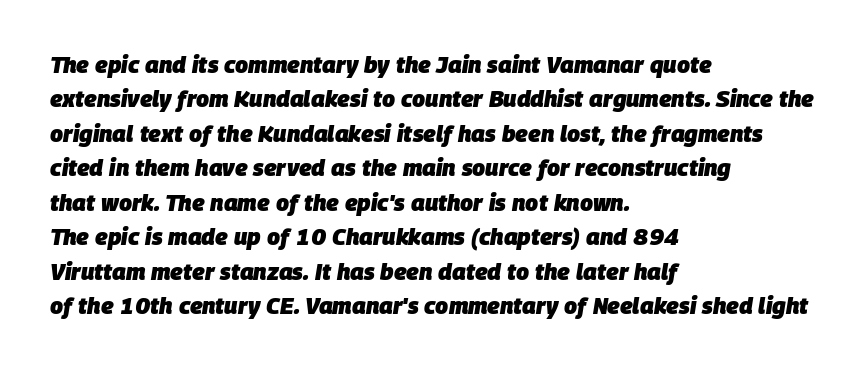
Q: Is the text bold? A: Yes.
Q: Is the text italic (slanted)? A: Yes, it leans right by about 9 degrees.
Q: Is the text underlined? A: No.
Q: How is the paragraph aligned? A: Left-aligned.
Q: Is the spacing between letters normal or unusually wide? A: Normal.
Q: Is the spacing between lines tight, normal or loose? A: Normal.
